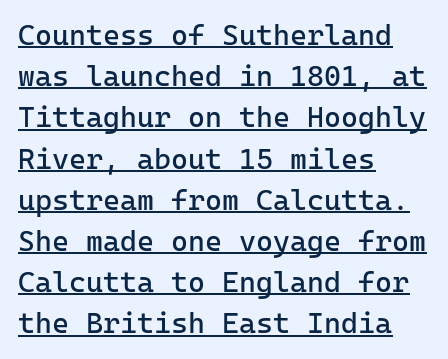
{"serif": "no", "italic": "no", "bold": "no", "weight": "regular", "width": "normal", "stroke_contrast": "low", "x_height": "medium", "monospaced": "yes", "underline": "yes", "align": "left", "line_spacing": "normal", "line_spacing_ratio": 1.42, "letter_spacing": "normal", "letter_spacing_em": 0.0, "glyph_px": 29}
